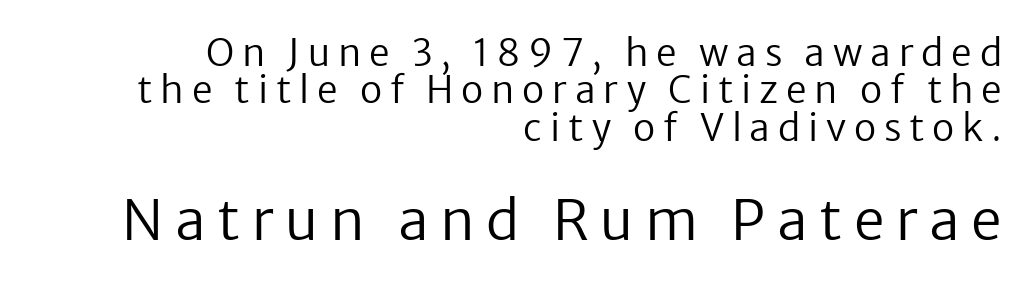
Unbolded letterforms with no extra heft. These two chunks differ in scale, with the bottom chunk taking the larger measure. The passage shown is typeset with a sans-serif family. When letters stand straight like this, we call the style roman or upright.
